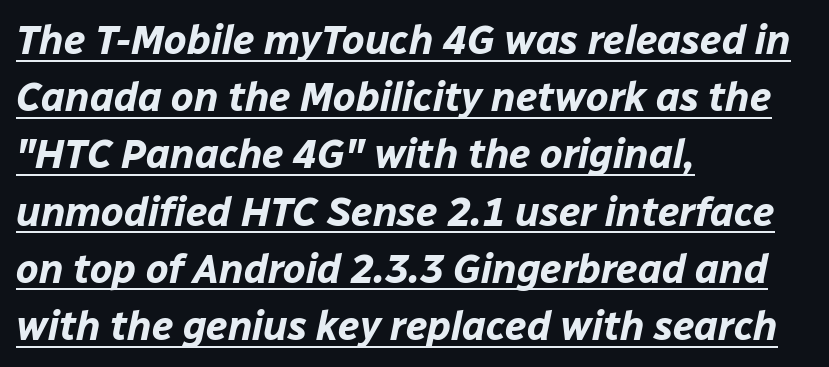
The letterforms sit shoulder to shoulder at normal distance. What's the leading like? Ordinary, nothing unusual. Does the lettering tilt? It does — this is italic. Students, this is bold: see how much ink each stroke carries. The passage shown is typed in a proportional face where columns would drift. Quick note: underline on.
